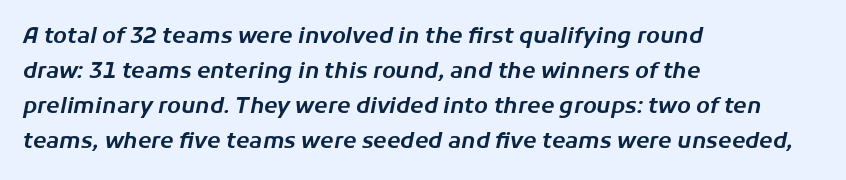
The image shows 22 px text type, italic (leaning right); set left-aligned, normal line spacing (1.59x), normal letter spacing, not underlined.
